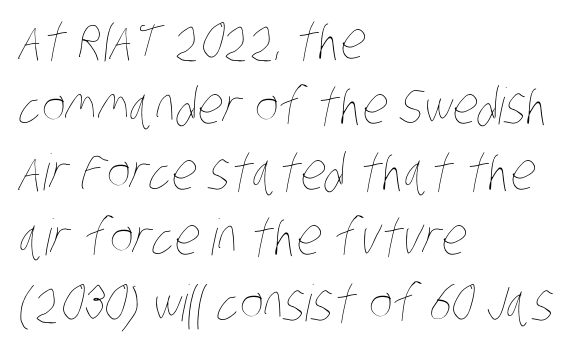
Q: Is the text bold? A: No.
Q: Is the text underlined? A: No.
Q: How is the paragraph aligned? A: Left-aligned.
Q: Is the spacing between letters normal or unusually wide? A: Normal.
Q: Is the spacing between lines tight, normal or loose? A: Normal.
Q: Width (condensed, normal, or wide)? A: Condensed.
Q: Stroke contrast? A: Low.
Q: x-height? A: Large.
Q: Monospaced? A: No.
